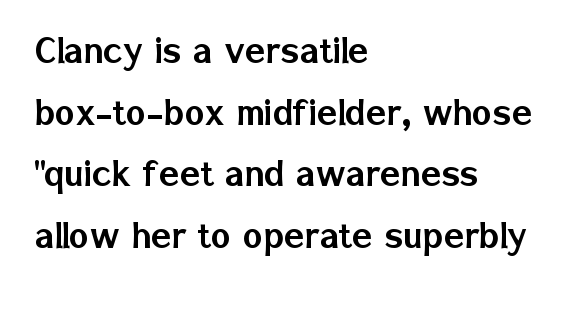
{"serif": "no", "italic": "no", "width": "normal", "stroke_contrast": "low", "x_height": "medium", "monospaced": "no", "underline": "no", "align": "left", "line_spacing": "normal", "line_spacing_ratio": 1.47, "letter_spacing": "normal", "letter_spacing_em": 0.0, "glyph_px": 42}
